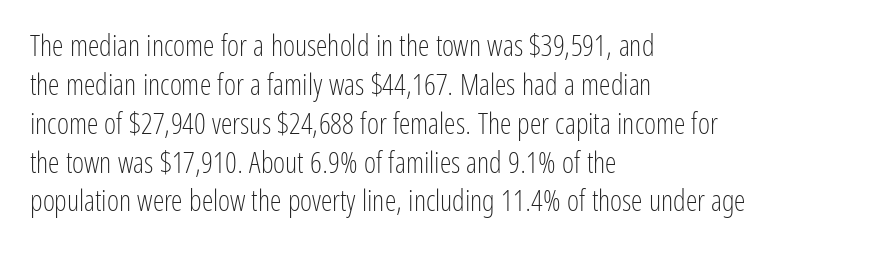
{"serif": "no", "italic": "no", "bold": "no", "weight": "light", "width": "condensed", "stroke_contrast": "low", "x_height": "medium", "monospaced": "no", "underline": "no", "align": "left", "line_spacing": "normal", "line_spacing_ratio": 1.34, "letter_spacing": "normal", "letter_spacing_em": 0.0, "glyph_px": 29}
